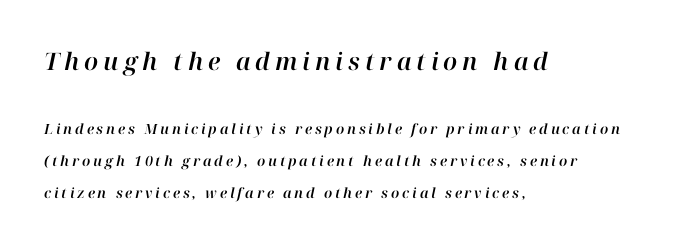
Regarding leading, the lines here are spaced well apart. Spacing between characters has been opened up far beyond the box default. Bigger letters appear in the top chunk; the bottom chunk is reduced. You can tell it's italic because the verticals aren't actually vertical.
